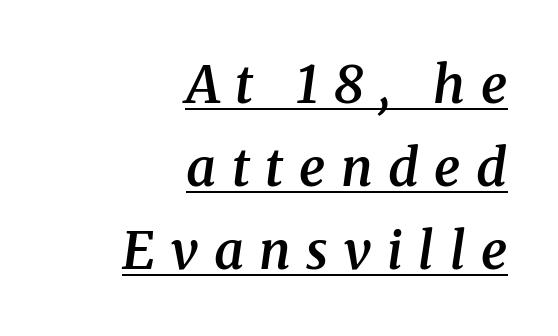
Q: Is the text bold? A: Semi-bold.
Q: Is the text italic (slanted)? A: Yes, it leans right by about 8 degrees.
Q: Is the typeface a serif or a sans-serif typeface? A: Serif.
Q: Is the text underlined? A: Yes.
Q: How is the paragraph aligned? A: Right-aligned.
Q: Is the spacing between letters normal or unusually wide? A: Unusually wide.
Q: Is the spacing between lines tight, normal or loose? A: Normal.
Q: Width (condensed, normal, or wide)? A: Normal.
Q: Stroke contrast? A: Medium.
Q: x-height? A: Medium.
Q: Monospaced? A: No.
